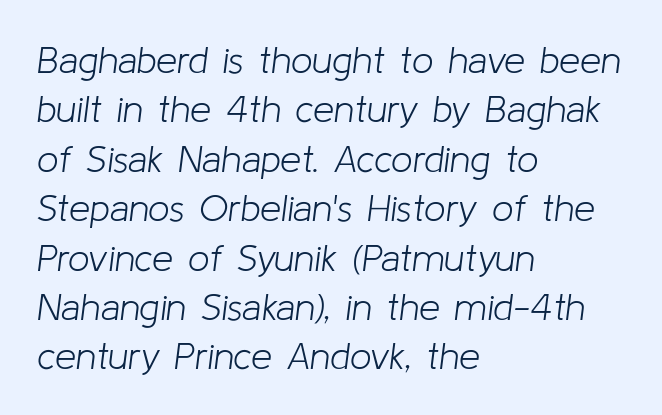
{"italic": "yes", "lean": "right", "slant_degrees": 8, "bold": "no", "weight": "light", "width": "normal", "stroke_contrast": "low", "x_height": "medium", "monospaced": "no", "underline": "no", "align": "left", "line_spacing": "normal", "line_spacing_ratio": 1.3, "letter_spacing": "normal", "letter_spacing_em": 0.0, "glyph_px": 38}
